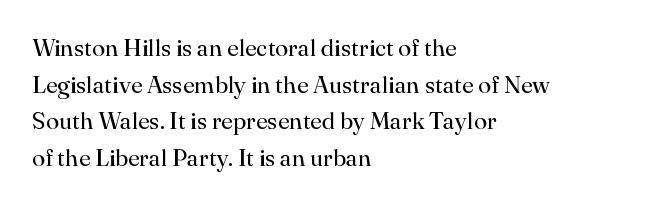
{"italic": "no", "bold": "no", "underline": "no", "align": "left", "line_spacing": "normal", "line_spacing_ratio": 1.53, "letter_spacing": "normal", "letter_spacing_em": 0.0, "glyph_px": 24}
